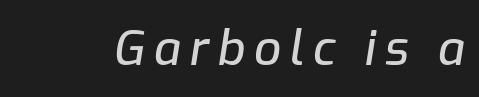
Q: Is the text italic (slanted)? A: Yes, it leans right by about 9 degrees.
Q: Is the text underlined? A: No.
Q: Width (condensed, normal, or wide)? A: Normal.
Q: Stroke contrast? A: Low.
Q: x-height? A: Medium.
Q: Monospaced? A: No.
